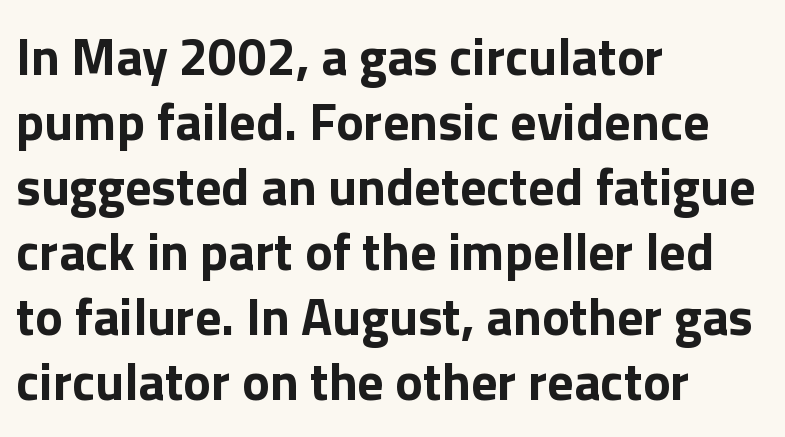
If you measured baseline to baseline, you'd find a middling distance. Heft: maximum for text — a bold. Here the designer chose a conventional face with non-uniform glyph widths. A bare baseline throughout the passage. Nope, no serifs anywhere on these letters. Every character sits straight up, as roman type does.
